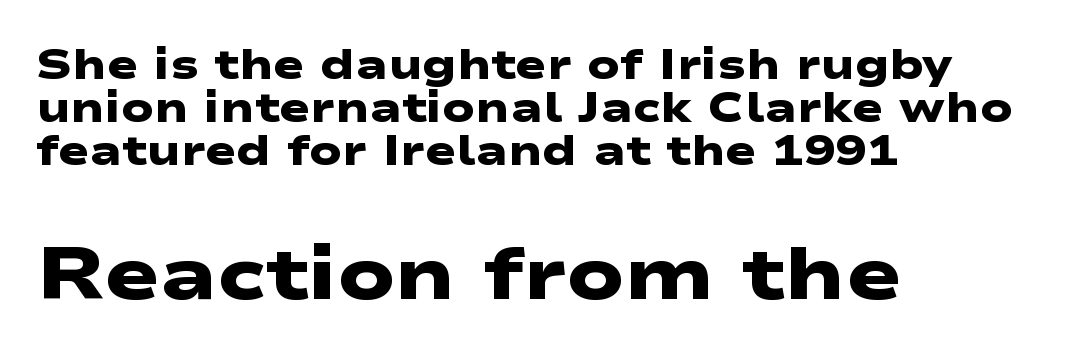
{"serif": "no", "bold": "yes", "weight": "heavy", "width": "wide", "stroke_contrast": "low", "x_height": "medium", "monospaced": "no", "underline": "no", "align": "left", "line_spacing": "tight", "line_spacing_ratio": 1.02, "letter_spacing": "normal", "letter_spacing_em": 0.0, "larger_block": "second", "size_ratio": 1.76, "glyph_px": 74}
